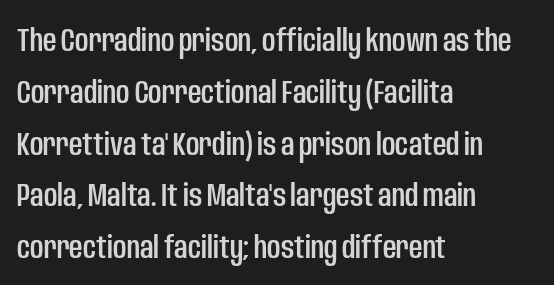
{"serif": "no", "italic": "no", "width": "condensed", "stroke_contrast": "low", "x_height": "large", "monospaced": "no", "underline": "no", "align": "left", "line_spacing": "normal", "line_spacing_ratio": 1.57, "letter_spacing": "normal", "letter_spacing_em": 0.0, "glyph_px": 33}
